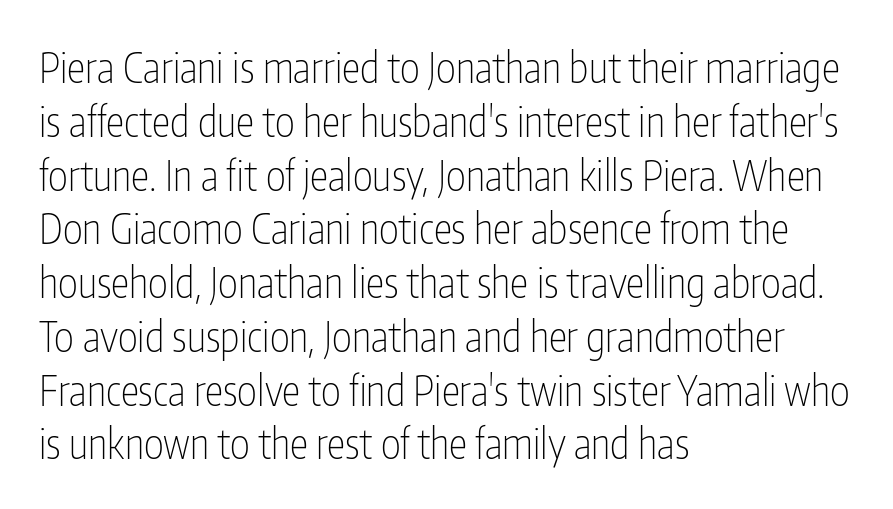
{"serif": "no", "italic": "no", "bold": "no", "weight": "thin", "width": "condensed", "stroke_contrast": "low", "x_height": "medium", "monospaced": "no", "underline": "no", "align": "left", "line_spacing": "normal", "line_spacing_ratio": 1.28, "letter_spacing": "normal", "letter_spacing_em": 0.0, "glyph_px": 42}
